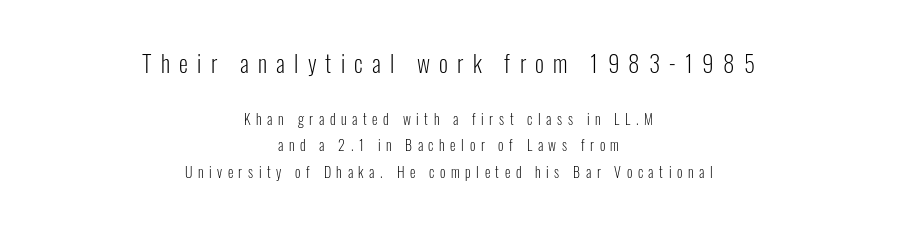
{"italic": "no", "bold": "no", "underline": "no", "align": "center", "line_spacing": "loose", "line_spacing_ratio": 1.92, "letter_spacing": "wide", "letter_spacing_em": 0.4, "larger_block": "first", "size_ratio": 1.64, "glyph_px": 23}
